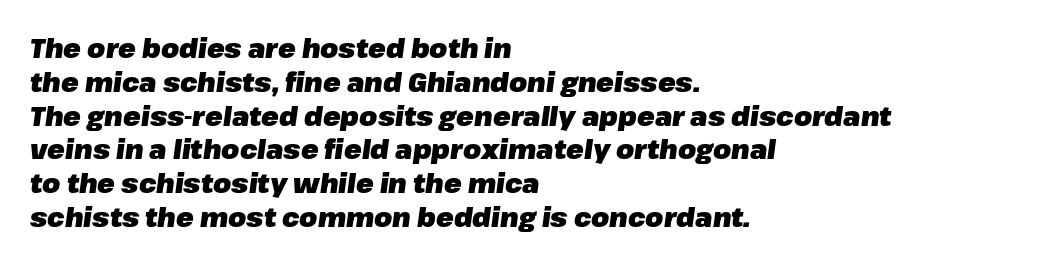
Default kerning and tracking; the words read as compact shapes. It's the slanting kind of type. This sample keeps an unexceptional amount of space between lines. Set as a true bold cut, around the 700 mark. Lines of text with bare space underneath.
